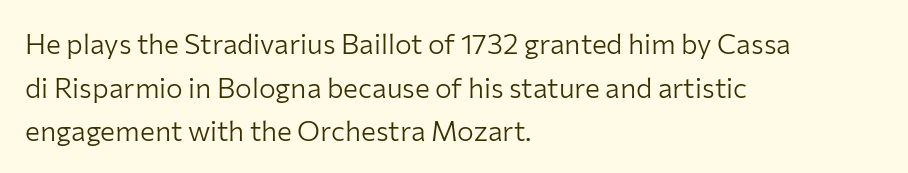
{"serif": "no", "italic": "no", "bold": "no", "weight": "light", "width": "normal", "stroke_contrast": "low", "x_height": "medium", "monospaced": "no", "underline": "no", "align": "left", "line_spacing": "normal", "line_spacing_ratio": 1.56, "letter_spacing": "normal", "letter_spacing_em": 0.0, "glyph_px": 28}
